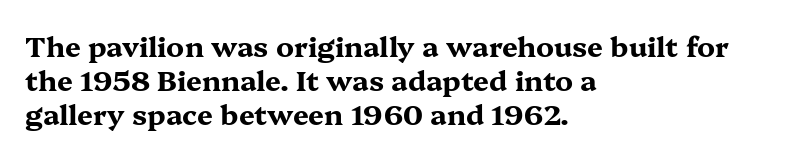
Classification — serif. Chunky letters — that's bold for sure. The baseline area is clear. Unlike italic type, these characters show no tilt at all. Default kerning and tracking; the words read as compact shapes. A typesetter would call this proportional, since set widths differ per character.
